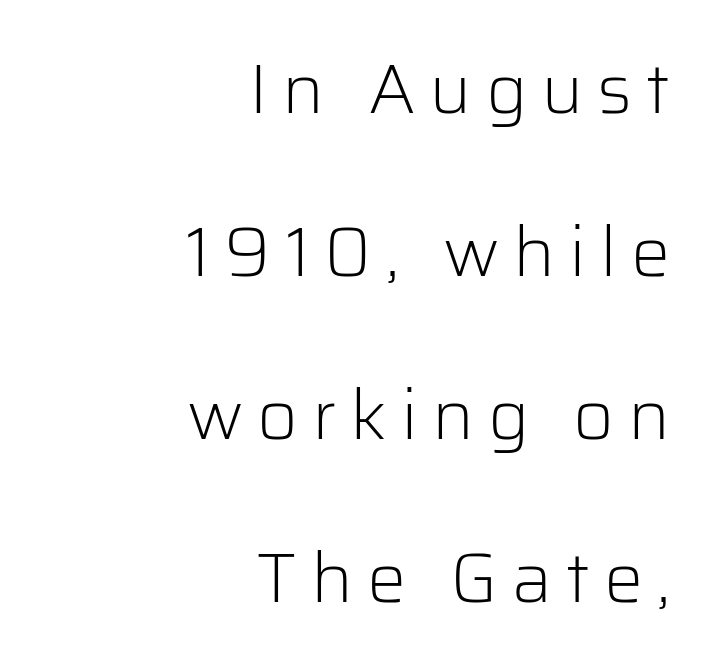
I'd call this a sans setting — the letters go barefoot. Reading down the block, your eye finds every line finishing at a fixed right position. Does the lettering tilt? It doesn't — this is upright. Letters have the restrained weight of plain body copy at most. Each word looks stretched out because of the extra space between its letters. Here the designer chose a conventional face with non-uniform glyph widths.
